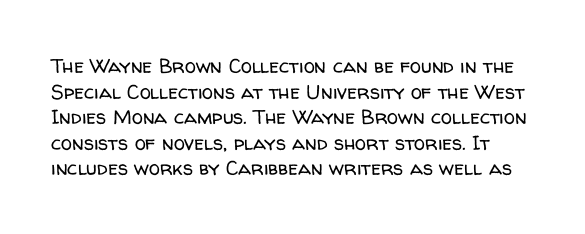
{"italic": "no", "bold": "no", "underline": "no", "line_spacing": "normal", "line_spacing_ratio": 1.28, "letter_spacing": "normal", "letter_spacing_em": 0.0, "glyph_px": 20}
